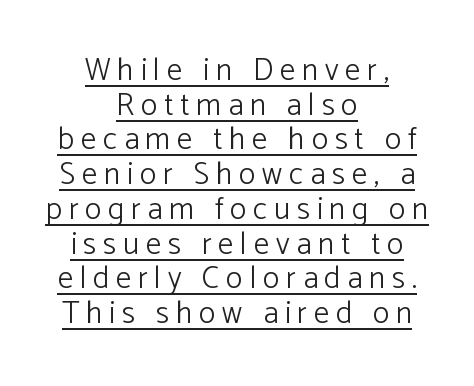
Leading is clearly below the norm, producing a dense column. The lines in this sample share a center point and differ in where they start and stop. The face used here is proportionally spaced, like ordinary book or web type. This rendering employs a face without finishing strokes, i.e., a sans-serif. Words appear elongated and porous because spacing is wide. Each stroke keeps to a modest, everyday thickness or less.
